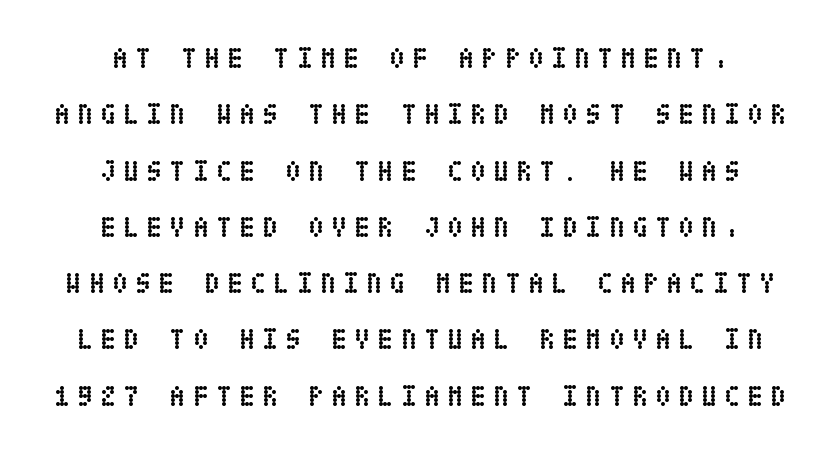
{"italic": "no", "bold": "yes", "weight": "semibold", "width": "condensed", "stroke_contrast": "low", "x_height": "large", "underline": "no", "align": "center", "line_spacing": "loose", "line_spacing_ratio": 1.94, "letter_spacing": "wide", "letter_spacing_em": 0.25, "glyph_px": 29}
